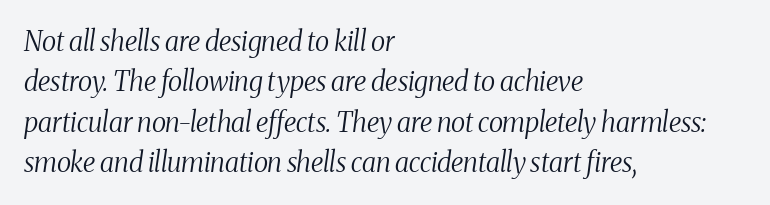
How would I describe the line gaps? Plain and ordinary. In terms of posture, this sample is oblique. Layout note: lines flush left. Nothing unusual about the tracking: characters are spaced as the font intends. Bold? No — there's no thickening of the strokes. Words float on clear page, feet unadorned.
